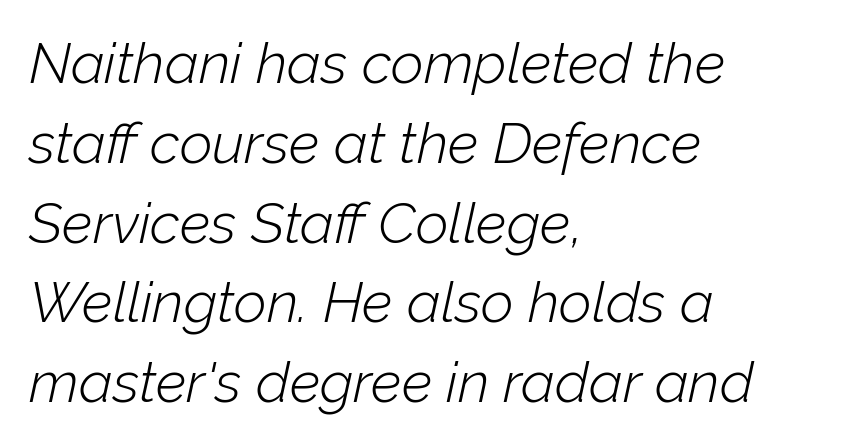
Unbolded letterforms with no extra heft. You could not count columns in this text — the font is proportionally spaced. Interline gaps are of average width in this sample. Yep, that's italic — everything's leaning. Unmarked baselines from the first word to the last.
